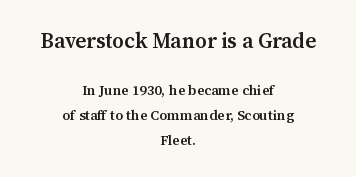
Slightly chunky letters — semibold, I'd say, not full bold. The gap between lines stays unmarked. The letters stand straight up with perfectly vertical stems. Reading down the block, each line starts at a different indent, mirrored at its end. The type is set solid horizontally, with unmodified tracking.
